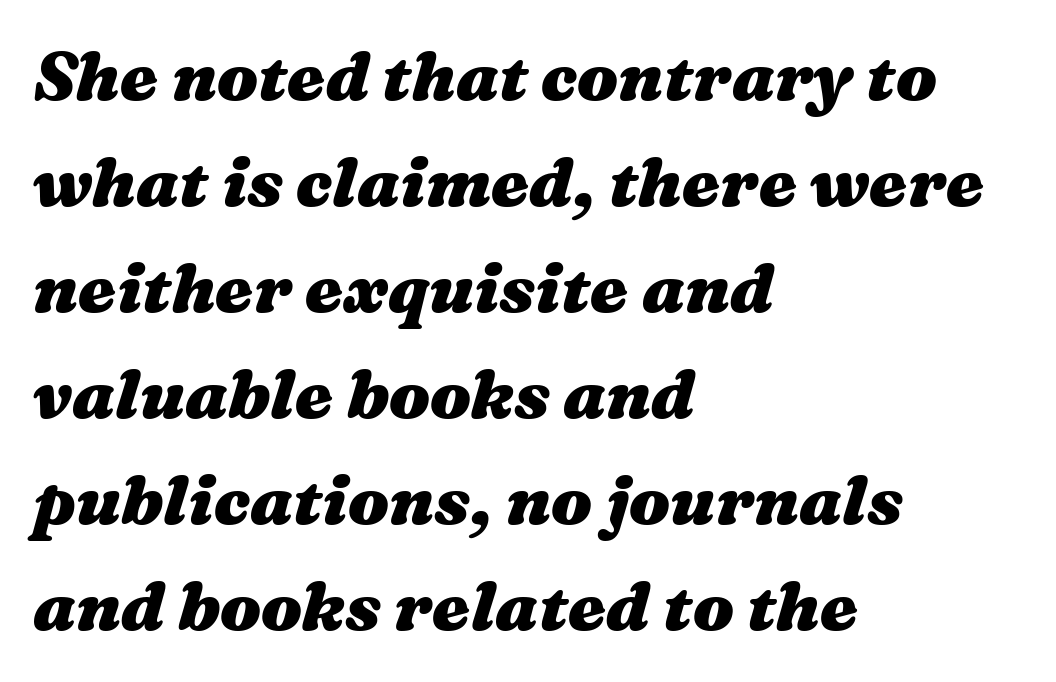
Q: Is the text bold? A: Yes.
Q: Is the text italic (slanted)? A: Yes, it leans right by about 16 degrees.
Q: Is the text underlined? A: No.
Q: How is the paragraph aligned? A: Left-aligned.
Q: Is the spacing between letters normal or unusually wide? A: Normal.
Q: Is the spacing between lines tight, normal or loose? A: Normal.
Q: Width (condensed, normal, or wide)? A: Wide.
Q: Stroke contrast? A: Medium.
Q: x-height? A: Medium.
Q: Monospaced? A: No.
